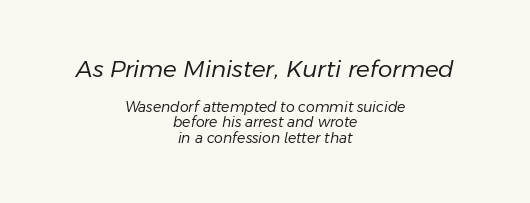
Q: Is the text bold? A: No.
Q: Is the text italic (slanted)? A: Yes, it leans right by about 11 degrees.
Q: Is the text underlined? A: No.
Q: How is the paragraph aligned? A: Centered.
Q: Is the spacing between letters normal or unusually wide? A: Normal.
Q: Is the spacing between lines tight, normal or loose? A: Tight.
Q: Which block of text is set in a larger size, the first (top) or the second (bottom)? A: The first (top) one.
